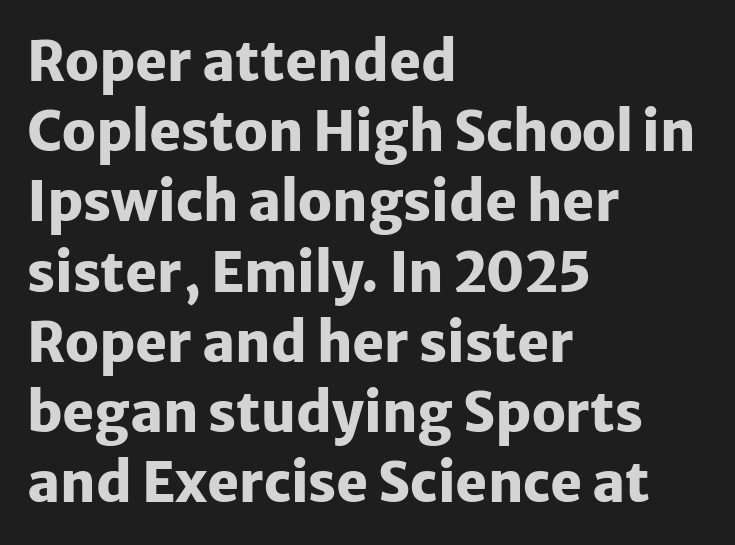
{"serif": "no", "italic": "no", "bold": "yes", "weight": "heavy", "width": "normal", "stroke_contrast": "low", "x_height": "medium", "monospaced": "no", "underline": "no", "align": "left", "line_spacing": "normal", "line_spacing_ratio": 1.3, "letter_spacing": "normal", "letter_spacing_em": 0.0, "glyph_px": 54}
